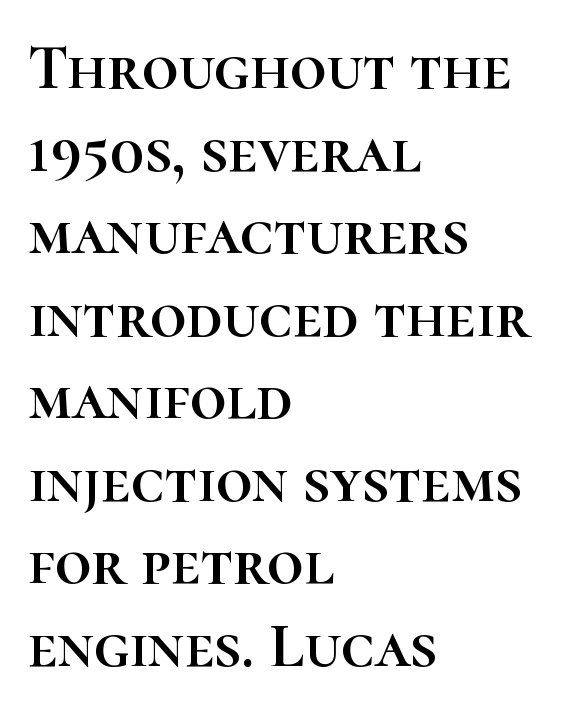
These lines sit exactly where default settings would place them. The lettering holds an erect, upright posture throughout. The paragraph has a hard left edge and a soft right edge. Plain, unruled lines of type.
